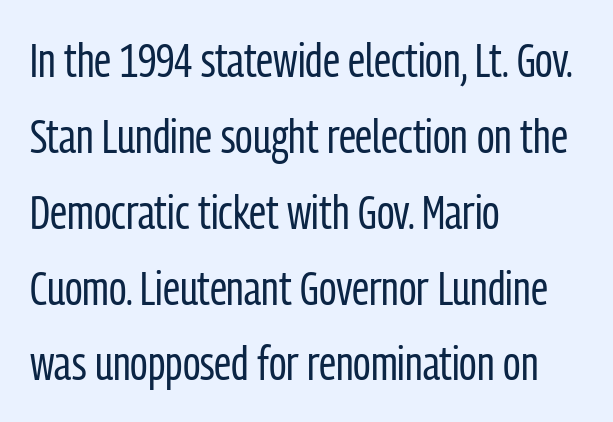
Evenly set lines give the paragraph a standard silhouette. Posture: upright roman. Letter spacing: default. The typesetting does not lean heavy: it is not bold. Observe the absence of serifs on each vertical stroke in this sample. Clear beneath every line of the passage.
